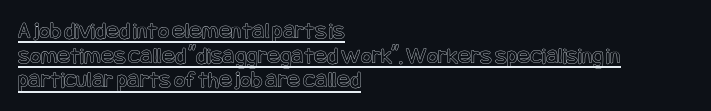
Q: Is the text italic (slanted)? A: No, it is upright.
Q: Is the text underlined? A: Yes.
Q: How is the paragraph aligned? A: Left-aligned.
Q: Is the spacing between letters normal or unusually wide? A: Normal.
Q: Is the spacing between lines tight, normal or loose? A: Tight.
